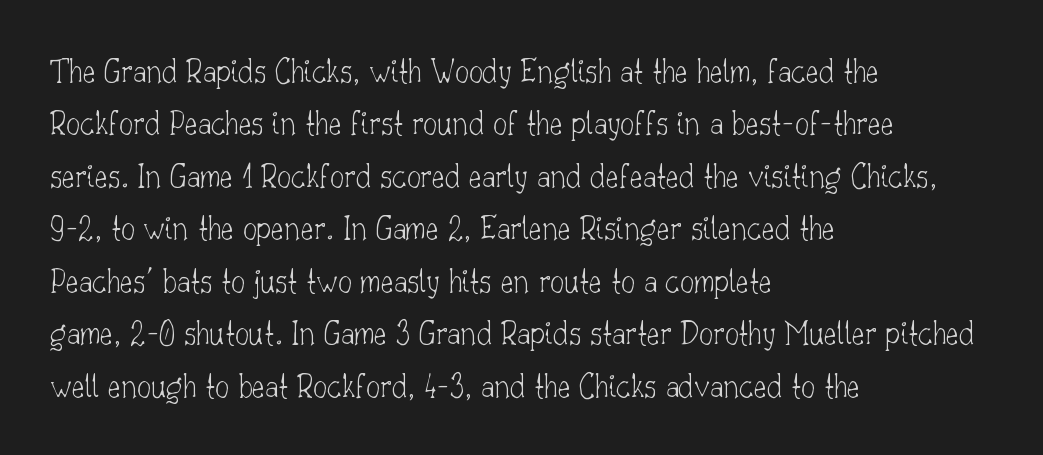
The letterforms sit at book weight or below. Just letters on the line, the space beneath them empty. Students, note that the glyphs here touch the page at normal intervals. The line-height multiplier appears to be the usual default.
